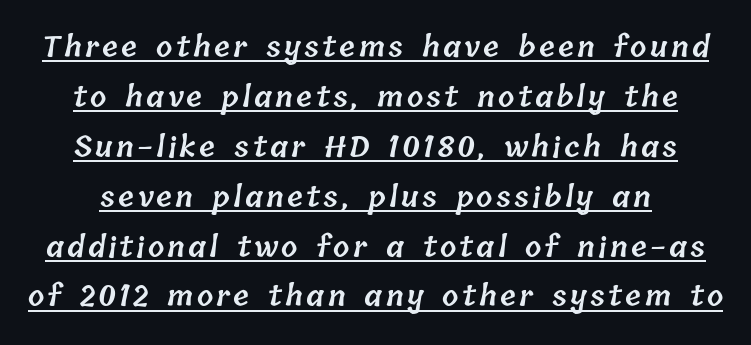
Students, this is semibold: more ink than regular, less than bold. Here the designer chose a conventional face with non-uniform glyph widths. These characters rest on top of a visible drawn line.
